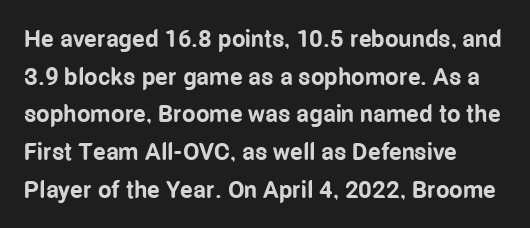
The image shows 24 px bold type, upright; set left-aligned, normal line spacing (1.57x), normal letter spacing, not underlined.
